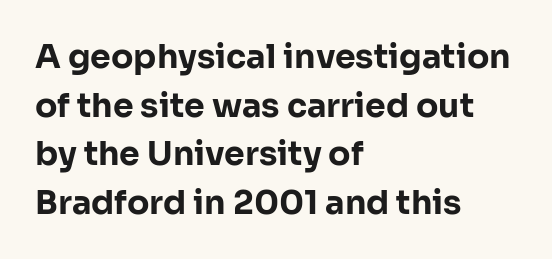
{"serif": "no", "italic": "no", "bold": "yes", "weight": "bold", "width": "normal", "stroke_contrast": "low", "x_height": "medium", "monospaced": "no", "underline": "no", "align": "left", "line_spacing": "normal", "line_spacing_ratio": 1.47, "letter_spacing": "normal", "letter_spacing_em": 0.0, "glyph_px": 33}
